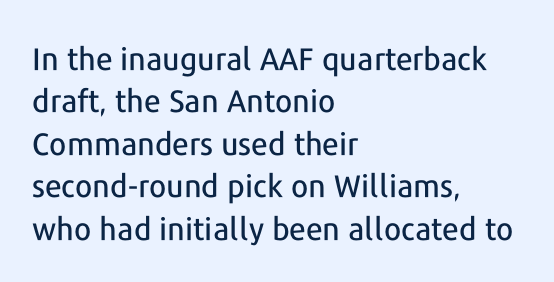
{"serif": "no", "italic": "no", "width": "normal", "stroke_contrast": "low", "x_height": "medium", "monospaced": "no", "underline": "no", "align": "left", "line_spacing": "normal", "line_spacing_ratio": 1.37, "letter_spacing": "normal", "letter_spacing_em": 0.0, "glyph_px": 31}
